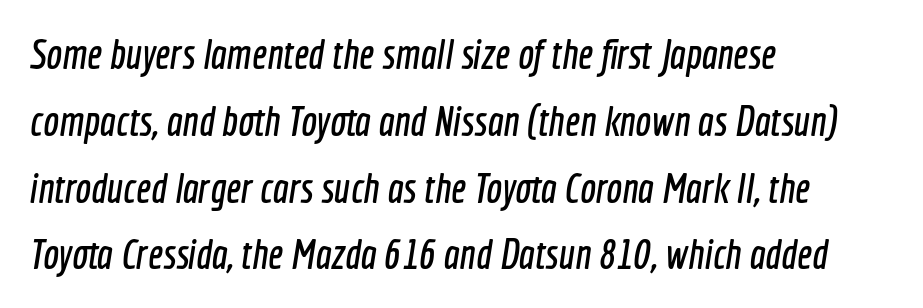
The image shows 42 px condensed sans-serif type; set left-aligned, normal line spacing (1.59x), normal letter spacing, not underlined; a medium x-height.
